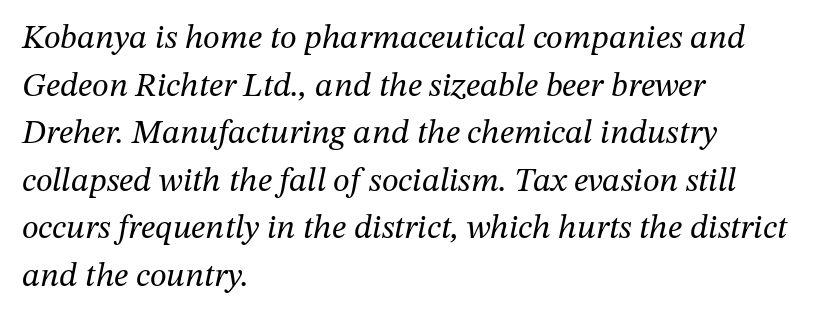
The image shows 34 px regular-weight serif type, italic (leaning right); set left-aligned, normal line spacing (1.4x), normal letter spacing, not underlined; medium stroke contrast and a medium x-height.
